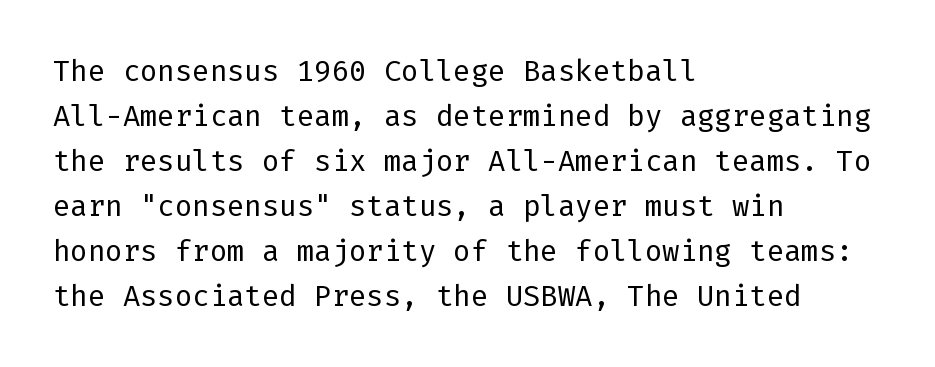
Honestly, there is no underline to notice here at all. The letters sit at their default tracking, neither squeezed nor spread. The compositor pushed each line to the left boundary. The letters stand upright; this is a roman face. Ink coverage per letter is moderate at most.
